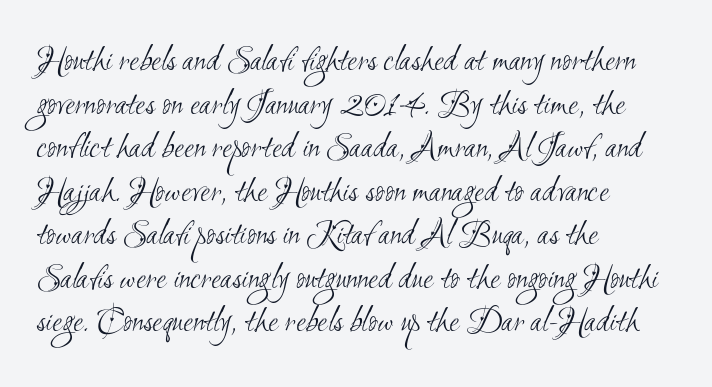
Q: Is the text bold? A: No.
Q: Is the typeface a serif or a sans-serif typeface? A: Sans-serif.
Q: Is the text underlined? A: No.
Q: How is the paragraph aligned? A: Left-aligned.
Q: Is the spacing between letters normal or unusually wide? A: Normal.
Q: Width (condensed, normal, or wide)? A: Condensed.
Q: Stroke contrast? A: Medium.
Q: x-height? A: Small.
Q: Monospaced? A: No.
